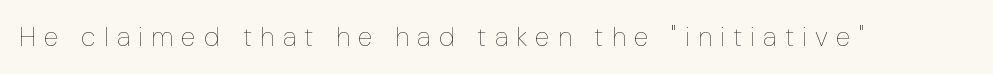
The cut favours lightness, reaching ordinary text weight at its darkest. It's the straight-up-and-down kind of type. There is plenty of visible air inserted between adjacent glyphs. Anything drawn beneath the words? Only blank space.
